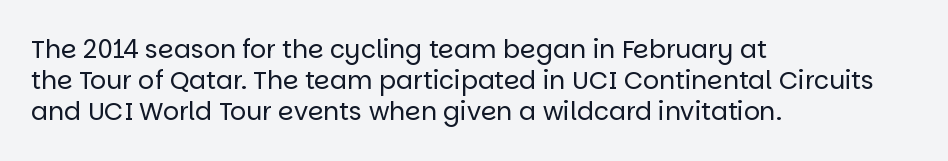
{"italic": "no", "bold": "no", "underline": "no", "align": "left", "line_spacing": "normal", "line_spacing_ratio": 1.25, "letter_spacing": "normal", "letter_spacing_em": 0.0, "glyph_px": 25}
